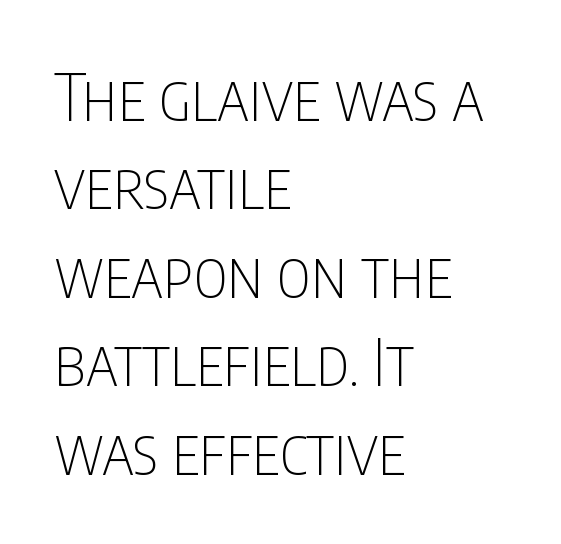
Q: Is the text bold? A: No.
Q: Is the text italic (slanted)? A: No, it is upright.
Q: Is the typeface a serif or a sans-serif typeface? A: Sans-serif.
Q: Is the text underlined? A: No.
Q: How is the paragraph aligned? A: Left-aligned.
Q: Is the spacing between letters normal or unusually wide? A: Normal.
Q: Is the spacing between lines tight, normal or loose? A: Normal.
Q: Width (condensed, normal, or wide)? A: Condensed.
Q: Stroke contrast? A: Low.
Q: x-height? A: Large.
Q: Monospaced? A: No.
